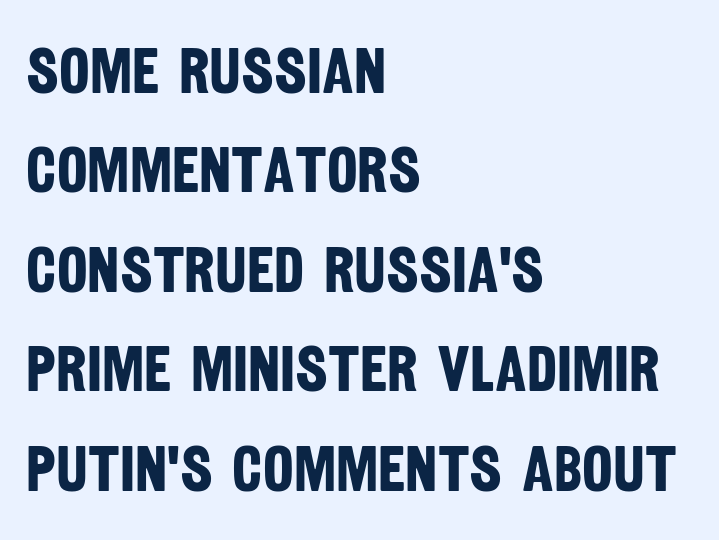
{"serif": "no", "bold": "yes", "weight": "bold", "width": "condensed", "stroke_contrast": "low", "x_height": "large", "monospaced": "no", "underline": "no", "align": "left", "line_spacing": "normal", "line_spacing_ratio": 1.53, "letter_spacing": "normal", "letter_spacing_em": 0.0, "glyph_px": 65}
